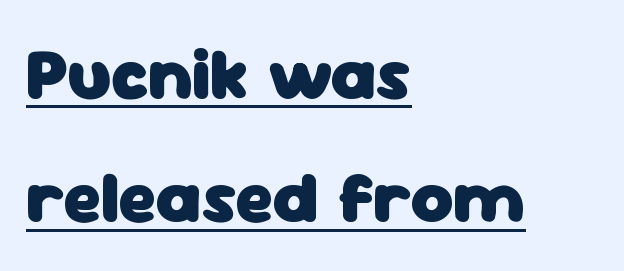
{"serif": "no", "italic": "no", "bold": "yes", "weight": "heavy", "width": "normal", "stroke_contrast": "low", "x_height": "medium", "monospaced": "no", "underline": "yes", "align": "left", "line_spacing": "normal", "line_spacing_ratio": 1.69, "letter_spacing": "normal", "letter_spacing_em": 0.0, "glyph_px": 73}
